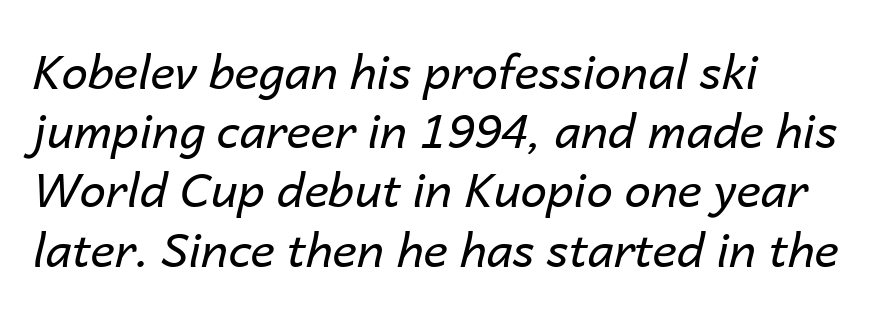
Observe the ordinary spacing: letters are neighbours, not strangers. The ragged edge is on the right, which tells us the setting is flush left. Is there much room between lines? A standard amount, neither cramped nor airy. Words float on clear page, feet unadorned. The axis of the letterforms is tilted away from vertical. No letter is thick-stroked: the sample isn't bold.
